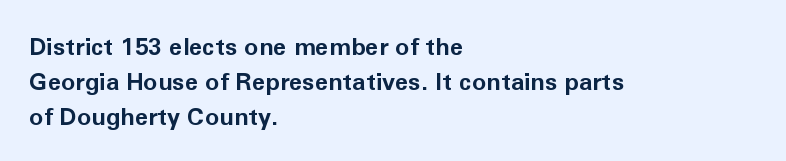
Q: Is the text bold? A: Yes.
Q: Is the text italic (slanted)? A: No, it is upright.
Q: Is the text underlined? A: No.
Q: How is the paragraph aligned? A: Left-aligned.
Q: Is the spacing between letters normal or unusually wide? A: Normal.
Q: Is the spacing between lines tight, normal or loose? A: Normal.
